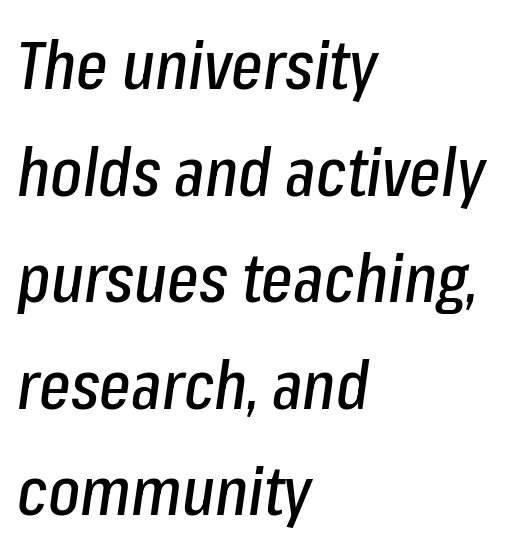
Notice how descenders clear the ascenders below comfortably — that's standard leading. Notice how the passage keeps a crisp vertical edge on the left only. Is this a fixed-width face? No — the glyphs have proportional, varying widths. The type is set solid horizontally, with unmodified tracking. The passage shown is not underscored anywhere.
